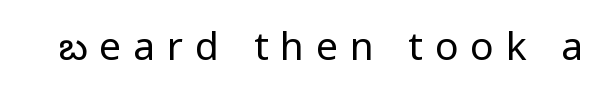
{"serif": "no", "italic": "no", "bold": "no", "weight": "regular", "width": "normal", "stroke_contrast": "low", "x_height": "medium", "monospaced": "no", "underline": "no", "letter_spacing": "wide", "letter_spacing_em": 0.31, "glyph_px": 39}
